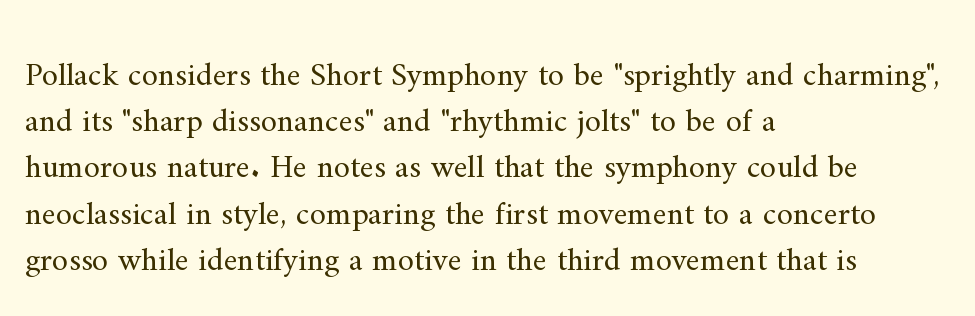
The image shows 33 px regular-weight serif type, upright; set left-aligned, normal line spacing (1.4x), normal letter spacing, not underlined; medium stroke contrast and a small x-height.
